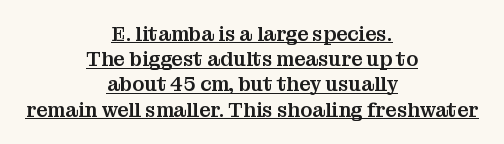
The image shows 20 px text type, upright; set centered, normal line spacing (1.26x), normal letter spacing, underlined.
